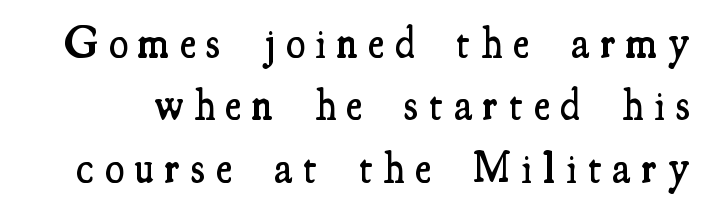
The image shows 44 px semibold, condensed serif type, upright; set normal line spacing (1.42x), unusually wide letter spacing (+0.25 em), not underlined; medium stroke contrast and a small x-height.
